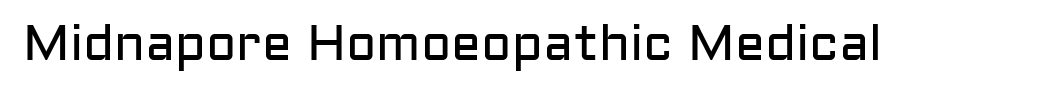
{"serif": "no", "italic": "no", "bold": "no", "weight": "regular", "width": "normal", "stroke_contrast": "low", "x_height": "medium", "monospaced": "no", "underline": "no", "letter_spacing": "normal", "letter_spacing_em": 0.0, "glyph_px": 50}
